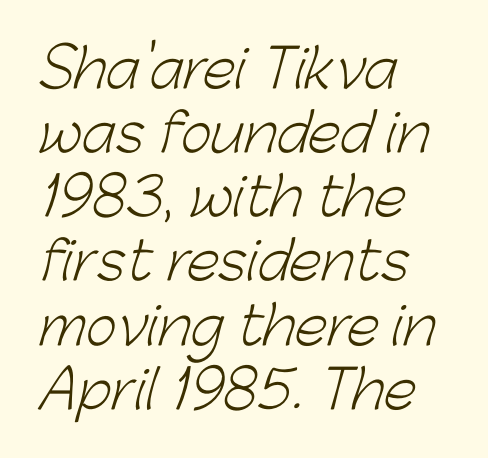
{"serif": "no", "bold": "no", "weight": "light", "width": "normal", "stroke_contrast": "low", "x_height": "medium", "monospaced": "no", "underline": "no", "align": "left", "line_spacing_ratio": 1.21, "letter_spacing": "normal", "letter_spacing_em": 0.0, "glyph_px": 53}
